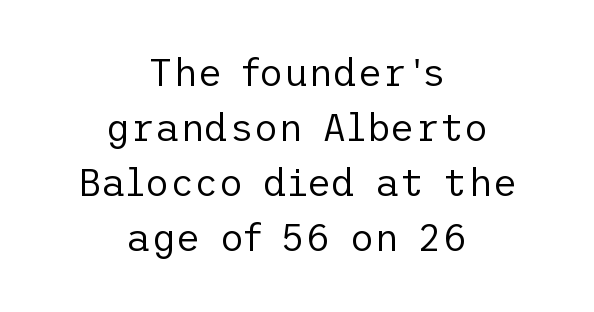
Centered paragraph, ragged on both sides. Grotesque or geometric, the face here clearly has no serifs. Posture: vertical. Letters rest on an invisible, unmarked baseline. What stands out about the letter spacing? Nothing — it is the standard amount. Stems and bowls with no extra thickness — not bold.
